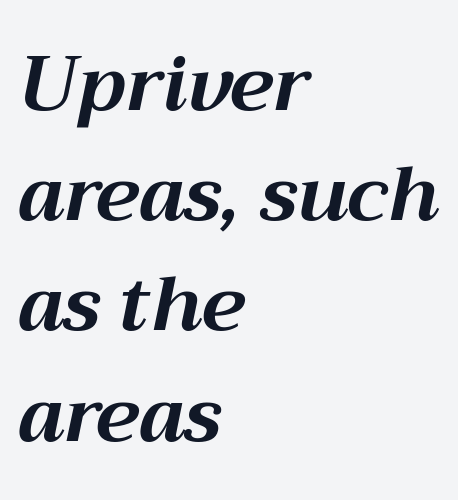
{"italic": "yes", "lean": "right", "slant_degrees": 12, "bold": "yes", "weight": "bold", "width": "normal", "stroke_contrast": "medium", "x_height": "medium", "monospaced": "no", "underline": "no", "align": "left", "line_spacing": "normal", "line_spacing_ratio": 1.45, "letter_spacing": "normal", "letter_spacing_em": 0.0, "glyph_px": 76}
